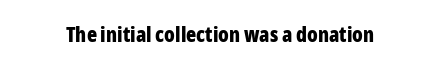
{"italic": "no", "bold": "yes", "underline": "no", "letter_spacing": "normal", "letter_spacing_em": 0.0, "glyph_px": 21}
